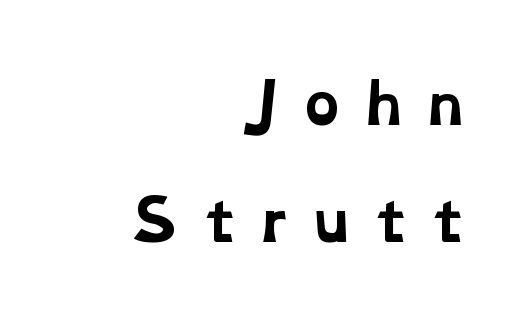
The image shows 54 px bold, wide serif type; set right-aligned, loose line spacing (2.16x), unusually wide letter spacing (+0.27 em), not underlined; low stroke contrast and a medium x-height.
